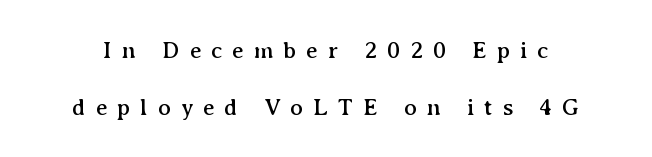
The strip under each line holds only bare page. When letters stand straight like this, we call the style roman or upright. Quick note: interline space is abundant. Inter-character spacing is expanded well beyond the font's built-in metrics.
